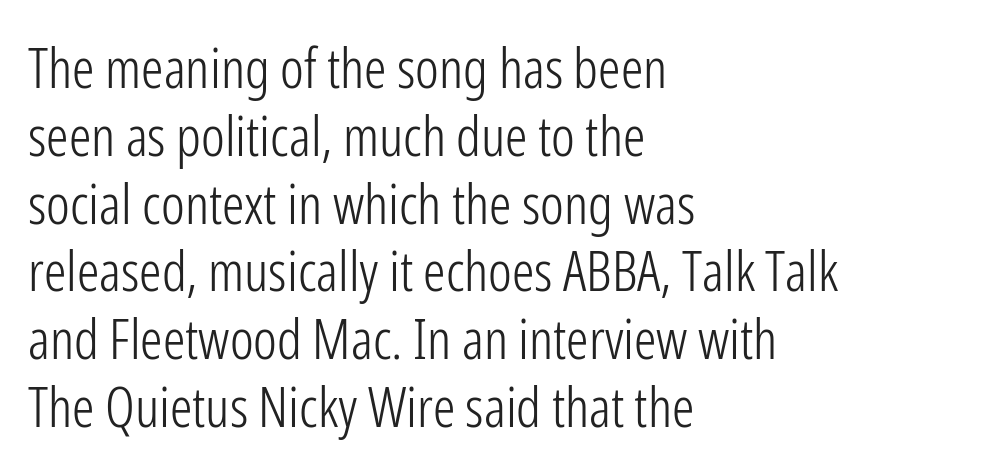
The image shows 56 px light, condensed sans-serif type, upright; set left-aligned, line spacing 1.21x, normal letter spacing, not underlined; low stroke contrast and a medium x-height.
